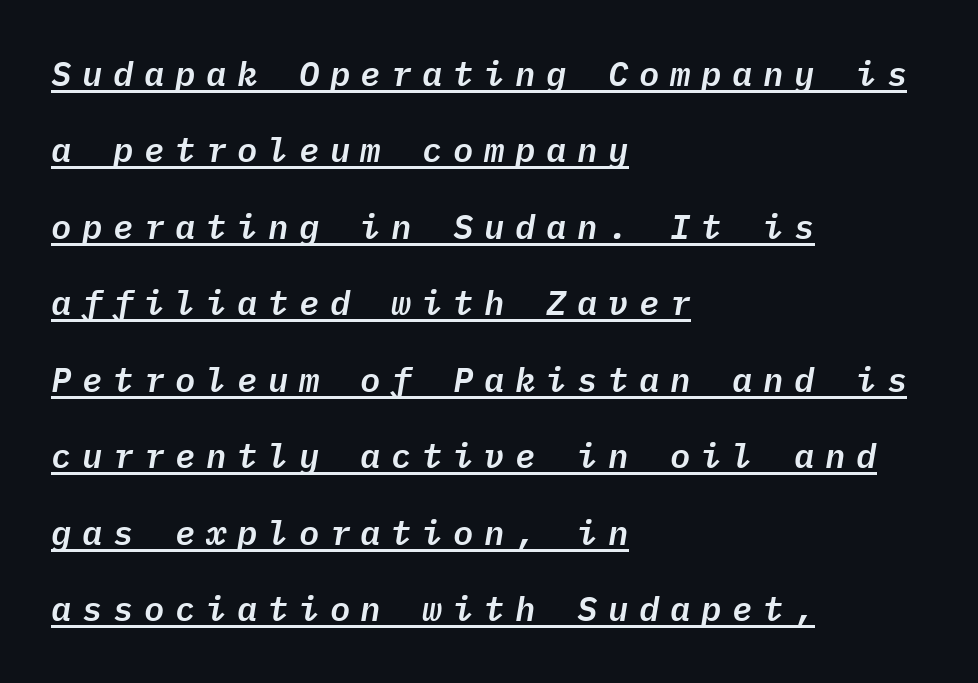
The rendering uses typewriter-style spacing with identical character cells. In terms of leading, this rendering errs on the spacious side. The face used here has a pronounced slope to its letters. Each line of the rendering has a horizontal stroke beneath the glyphs. Horizontally, the lines are justified to the leading edge only.
